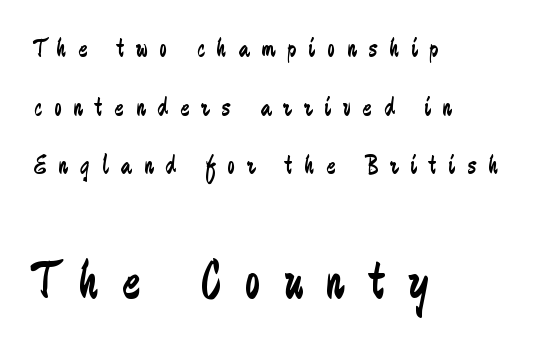
The image shows 54 px regular-weight, condensed sans-serif type; set left-aligned, loose line spacing (2.17x), unusually wide letter spacing (+0.45 em), not underlined; the second (bottom) block is 2.0x larger; low stroke contrast and a medium x-height.
